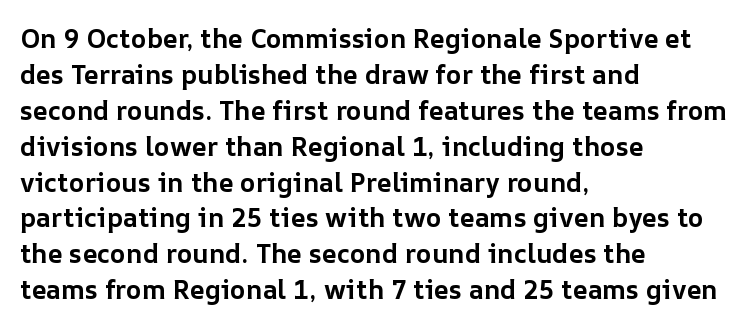
The image shows 26 px bold type, upright; set left-aligned, normal line spacing (1.38x), normal letter spacing, not underlined.
